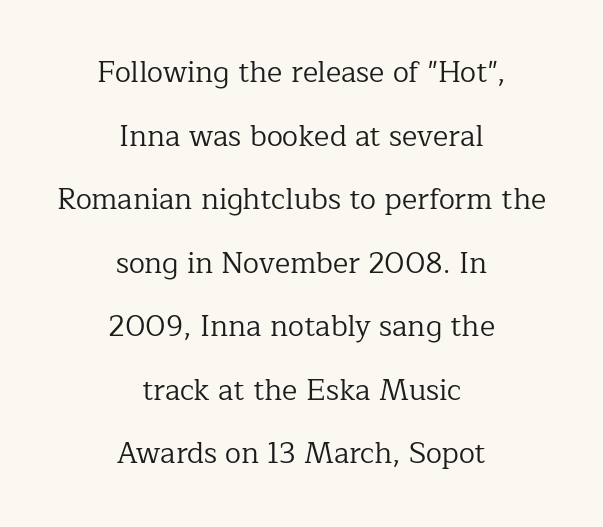
Q: Is the text bold? A: No.
Q: Is the text italic (slanted)? A: No, it is upright.
Q: Is the typeface a serif or a sans-serif typeface? A: Serif.
Q: Is the text underlined? A: No.
Q: How is the paragraph aligned? A: Centered.
Q: Is the spacing between letters normal or unusually wide? A: Normal.
Q: Is the spacing between lines tight, normal or loose? A: Loose.
Q: Width (condensed, normal, or wide)? A: Normal.
Q: Stroke contrast? A: Low.
Q: x-height? A: Medium.
Q: Monospaced? A: No.
